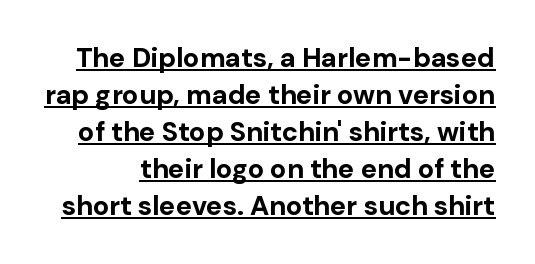
Q: Is the text bold? A: Yes.
Q: Is the text italic (slanted)? A: No, it is upright.
Q: Is the text underlined? A: Yes.
Q: Is the spacing between letters normal or unusually wide? A: Normal.
Q: Is the spacing between lines tight, normal or loose? A: Normal.
